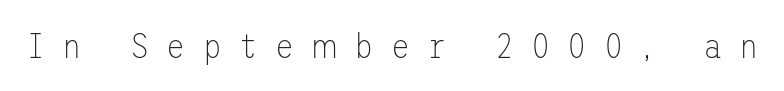
Posture: vertical. Does the type have serifs? No, each stem ends abruptly. Glance below the letters and you will spot only blank space. Letter spacing: wide.
